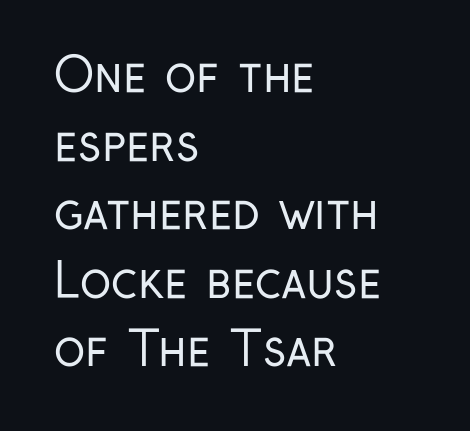
Q: Is the text bold? A: No.
Q: Is the text italic (slanted)? A: No, it is upright.
Q: Is the typeface a serif or a sans-serif typeface? A: Sans-serif.
Q: Is the text underlined? A: No.
Q: How is the paragraph aligned? A: Left-aligned.
Q: Is the spacing between letters normal or unusually wide? A: Normal.
Q: Is the spacing between lines tight, normal or loose? A: Normal.
Q: Width (condensed, normal, or wide)? A: Condensed.
Q: Stroke contrast? A: Low.
Q: x-height? A: Medium.
Q: Monospaced? A: No.
